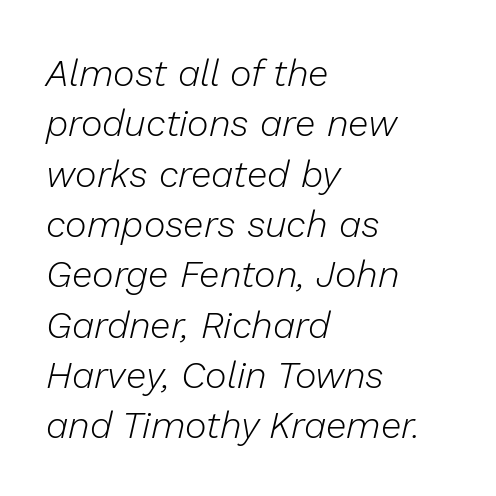
Lines of text with bare space underneath. The letters look calm and open, with moderate or lighter stems. The rendering uses a moderate line-height, typical for paragraphs. The rendering uses natural spacing where letterforms have individual widths. Looking at the ascenders, they clearly lean. Is the letter spacing exaggerated? No — it looks like the ordinary default.
